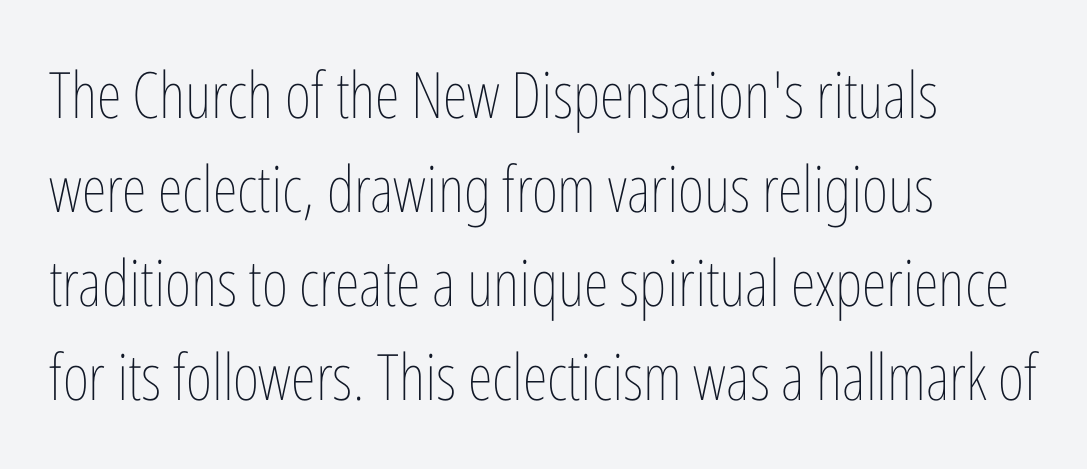
Leading: standard. Honestly, the letter spacing is just normal — you wouldn't notice it. In CSS terms this would be text-align: left. The font sits on the lighter half of the weight spectrum, regular included.
